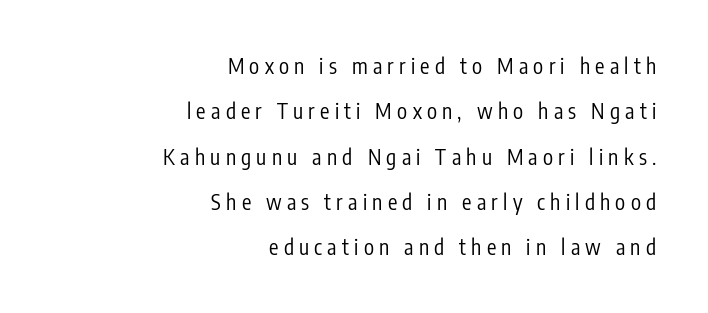
{"italic": "no", "bold": "no", "underline": "no", "align": "right", "line_spacing": "loose", "line_spacing_ratio": 2.16, "letter_spacing": "wide", "letter_spacing_em": 0.25, "glyph_px": 21}
